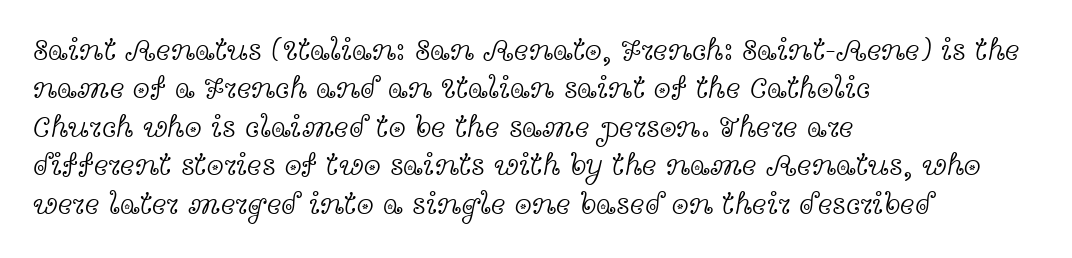
{"serif": "yes", "bold": "no", "weight": "light", "width": "wide", "x_height": "medium", "monospaced": "no", "underline": "no", "align": "left", "line_spacing_ratio": 1.24, "letter_spacing": "normal", "letter_spacing_em": 0.0, "glyph_px": 31}
